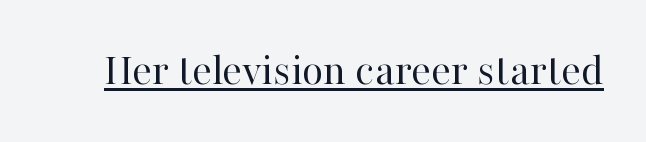
{"serif": "yes", "italic": "no", "bold": "no", "weight": "regular", "width": "normal", "stroke_contrast": "high", "x_height": "medium", "monospaced": "no", "underline": "yes", "letter_spacing": "normal", "letter_spacing_em": 0.0, "glyph_px": 46}
